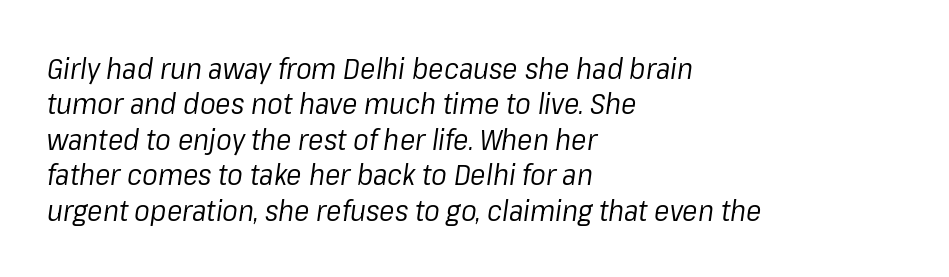
{"italic": "yes", "lean": "right", "slant_degrees": 8, "bold": "no", "weight": "regular", "width": "normal", "stroke_contrast": "low", "x_height": "medium", "monospaced": "no", "underline": "no", "align": "left", "line_spacing_ratio": 1.22, "letter_spacing": "normal", "letter_spacing_em": 0.0, "glyph_px": 29}
